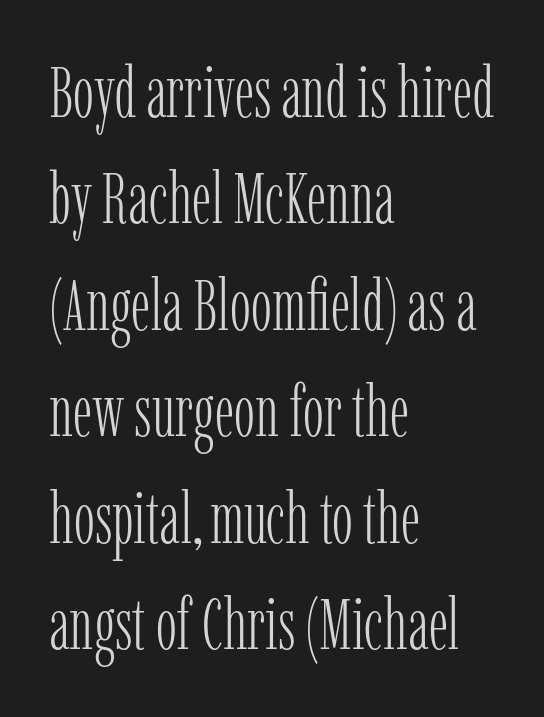
{"serif": "yes", "italic": "no", "bold": "no", "weight": "light", "width": "condensed", "stroke_contrast": "low", "x_height": "medium", "monospaced": "no", "underline": "no", "align": "left", "line_spacing": "normal", "line_spacing_ratio": 1.5, "letter_spacing": "normal", "letter_spacing_em": 0.0, "glyph_px": 71}
